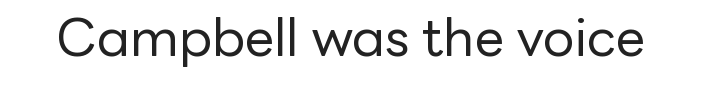
{"serif": "no", "italic": "no", "bold": "no", "weight": "regular", "width": "normal", "stroke_contrast": "low", "x_height": "medium", "monospaced": "no", "underline": "no", "letter_spacing": "normal", "letter_spacing_em": 0.0, "glyph_px": 53}
